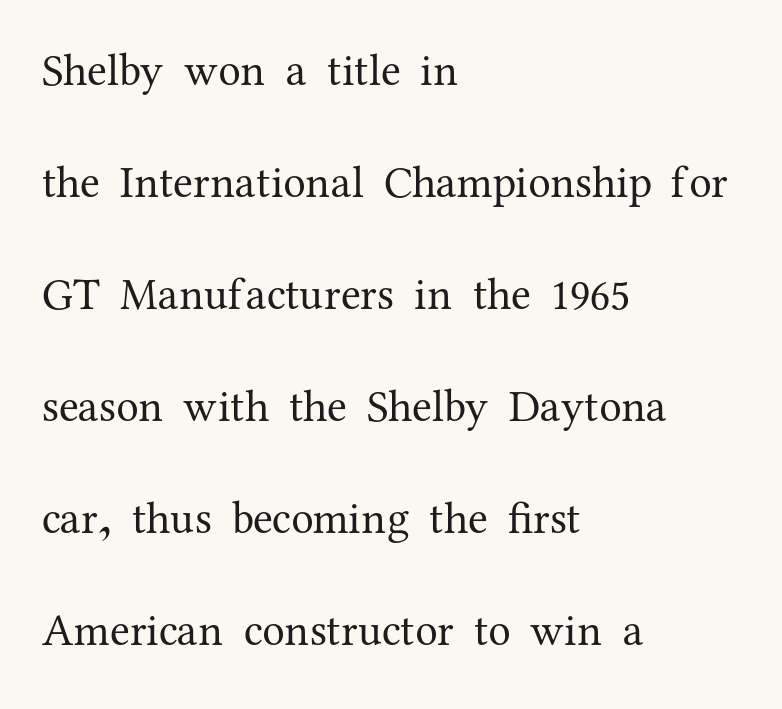
Posture: upright roman. This rendering leaves character spacing at its baseline value. Stems here are at most as thick as an everyday book face. Unmarked baselines from the first word to the last. Think of a printed novel: that variable character pitch is what you see here.
